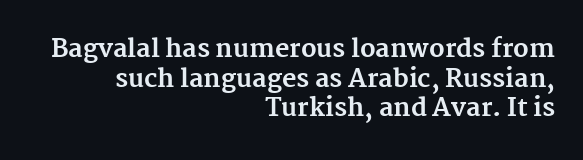
{"italic": "no", "bold": "yes", "underline": "no", "align": "right", "line_spacing_ratio": 1.19, "letter_spacing": "normal", "letter_spacing_em": 0.0, "glyph_px": 25}
